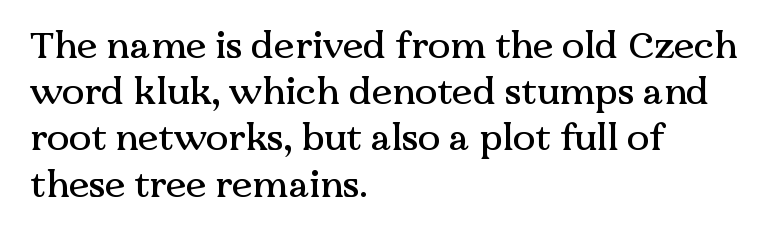
Q: Is the text italic (slanted)? A: No, it is upright.
Q: Is the typeface a serif or a sans-serif typeface? A: Serif.
Q: Is the text underlined? A: No.
Q: How is the paragraph aligned? A: Left-aligned.
Q: Is the spacing between letters normal or unusually wide? A: Normal.
Q: Is the spacing between lines tight, normal or loose? A: Normal.
Q: Width (condensed, normal, or wide)? A: Normal.
Q: Stroke contrast? A: Medium.
Q: x-height? A: Medium.
Q: Monospaced? A: No.
